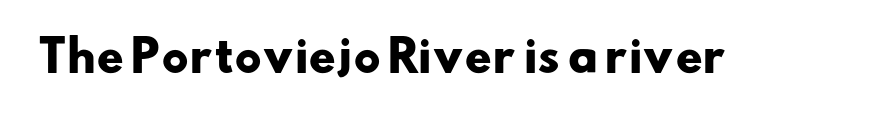
The image shows 42 px heavy, wide sans-serif type; set normal letter spacing, not underlined; low stroke contrast and a small x-height.
